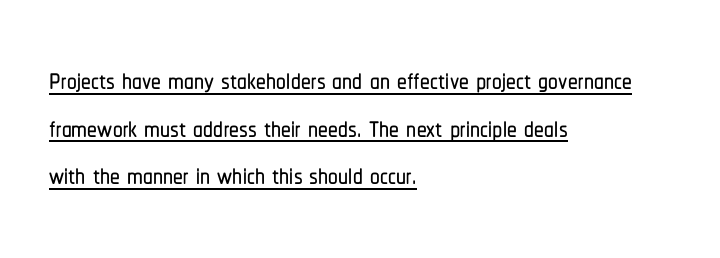
The image shows 39 px condensed sans-serif type, upright; set left-aligned, line spacing 1.22x, normal letter spacing, underlined; low stroke contrast and a medium x-height.
